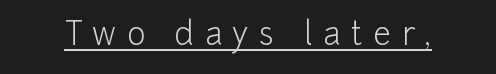
The image shows 31 px light sans-serif type, upright; set unusually wide letter spacing (+0.35 em), underlined; low stroke contrast and a medium x-height.
